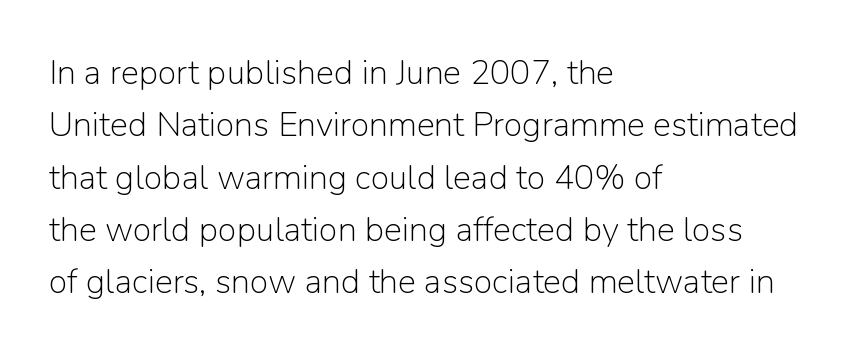
{"serif": "no", "italic": "no", "bold": "no", "weight": "light", "width": "normal", "stroke_contrast": "low", "x_height": "medium", "monospaced": "no", "underline": "no", "align": "left", "line_spacing": "normal", "line_spacing_ratio": 1.54, "letter_spacing": "normal", "letter_spacing_em": 0.0, "glyph_px": 34}
